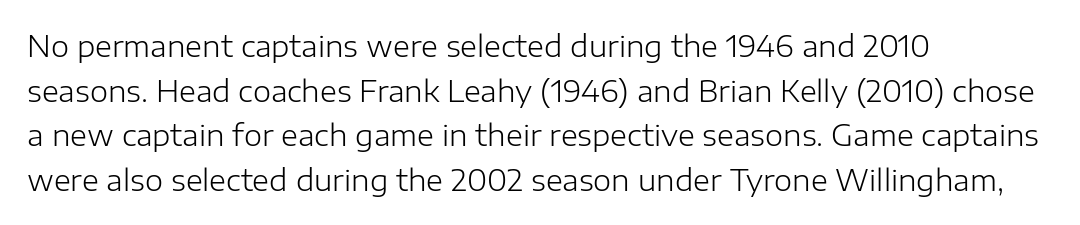
The image shows 29 px light sans-serif type, upright; set left-aligned, normal line spacing (1.54x), normal letter spacing, not underlined; low stroke contrast and a medium x-height.
